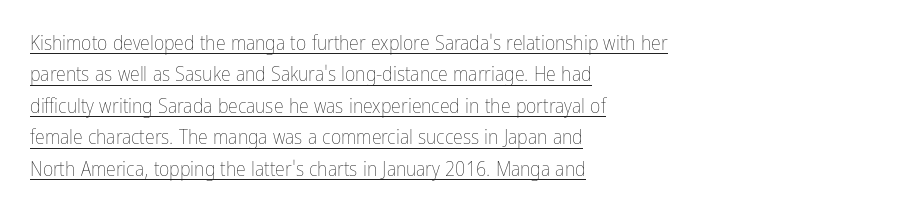
Q: Is the text bold? A: No.
Q: Is the text italic (slanted)? A: No, it is upright.
Q: Is the text underlined? A: Yes.
Q: How is the paragraph aligned? A: Left-aligned.
Q: Is the spacing between letters normal or unusually wide? A: Normal.
Q: Is the spacing between lines tight, normal or loose? A: Normal.
